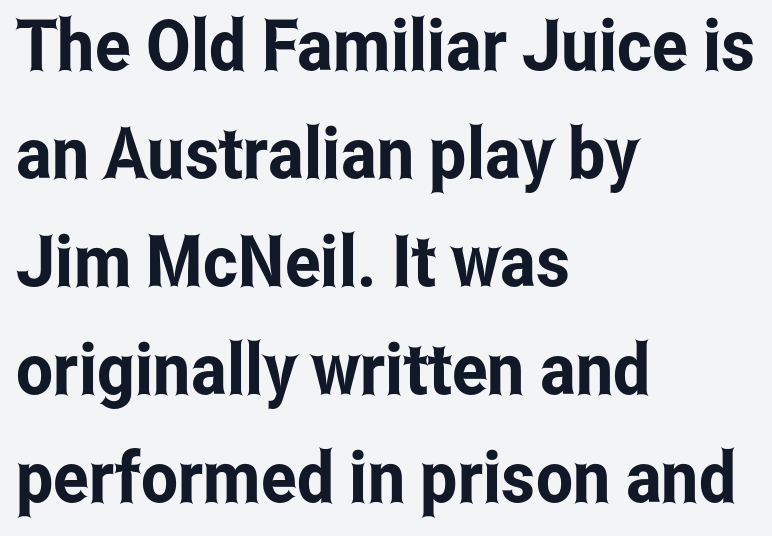
The image shows 71 px condensed sans-serif type, upright; set left-aligned, normal line spacing (1.52x), normal letter spacing, not underlined; low stroke contrast and a medium x-height.
